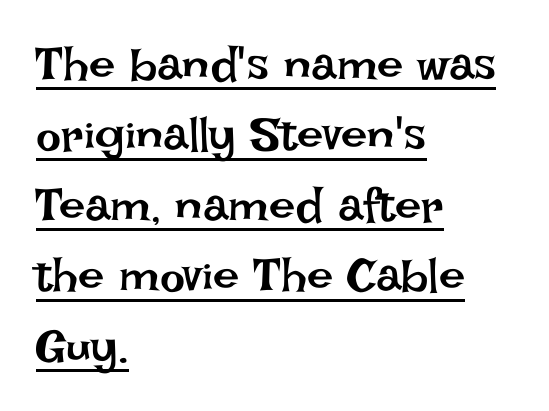
The rendering uses a moderate line-height, typical for paragraphs. Standard letterfit; no display-style spreading of the glyphs. Character widths vary here, with narrow letters taking less room than wide ones. Compared with a centered layout, this one pins lines to the left instead. Stem width sits at or under what a default text font uses.
